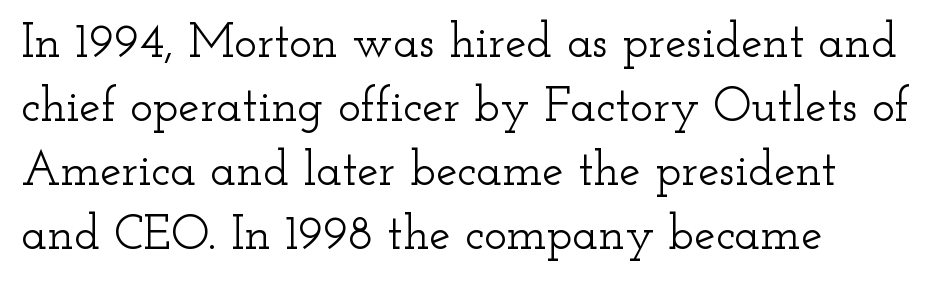
{"serif": "yes", "italic": "no", "width": "wide", "stroke_contrast": "low", "x_height": "small", "monospaced": "no", "underline": "no", "align": "left", "line_spacing": "normal", "line_spacing_ratio": 1.33, "letter_spacing": "normal", "letter_spacing_em": 0.0, "glyph_px": 48}
